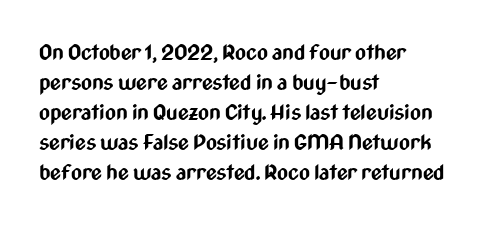
The font's upright variant was chosen for this text. These lines keep a tight, regular rhythm from letter to letter. Notice how thick the strokes are: this is what a full bold looks like. These lines sit exactly where default settings would place them.
